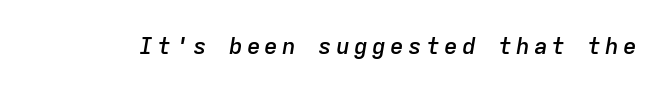
Q: Is the text bold? A: Semi-bold.
Q: Is the text italic (slanted)? A: Yes, it leans right by about 9 degrees.
Q: Is the text underlined? A: No.
